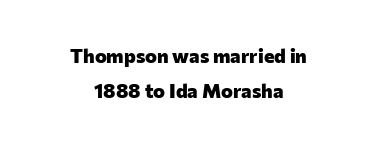
You'd pick this weight for a headline — it's a proper bold. It's the straight-up-and-down kind of type. Nobody touched the tracking dial on this one. Does the copy run flush right? No — it is centered line by line.
